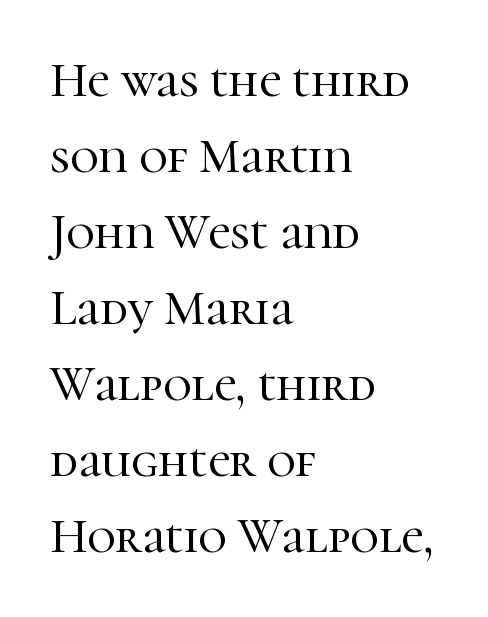
A student would call this left alignment; a typographer would say flush left, rag right. Descenders are the only things crossing below the line. Here the designer chose a conventional face with non-uniform glyph widths. I'd call this a serif setting — the letters wear small feet. Nobody touched the tracking dial on this one. No italicization has been applied; the sample stays upright.
